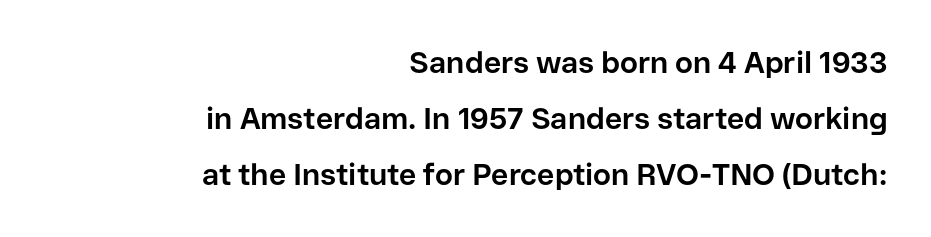
Q: Is the text bold? A: Yes.
Q: Is the text italic (slanted)? A: No, it is upright.
Q: Is the typeface a serif or a sans-serif typeface? A: Sans-serif.
Q: Is the text underlined? A: No.
Q: How is the paragraph aligned? A: Right-aligned.
Q: Is the spacing between letters normal or unusually wide? A: Normal.
Q: Width (condensed, normal, or wide)? A: Normal.
Q: Stroke contrast? A: Low.
Q: x-height? A: Medium.
Q: Monospaced? A: No.
